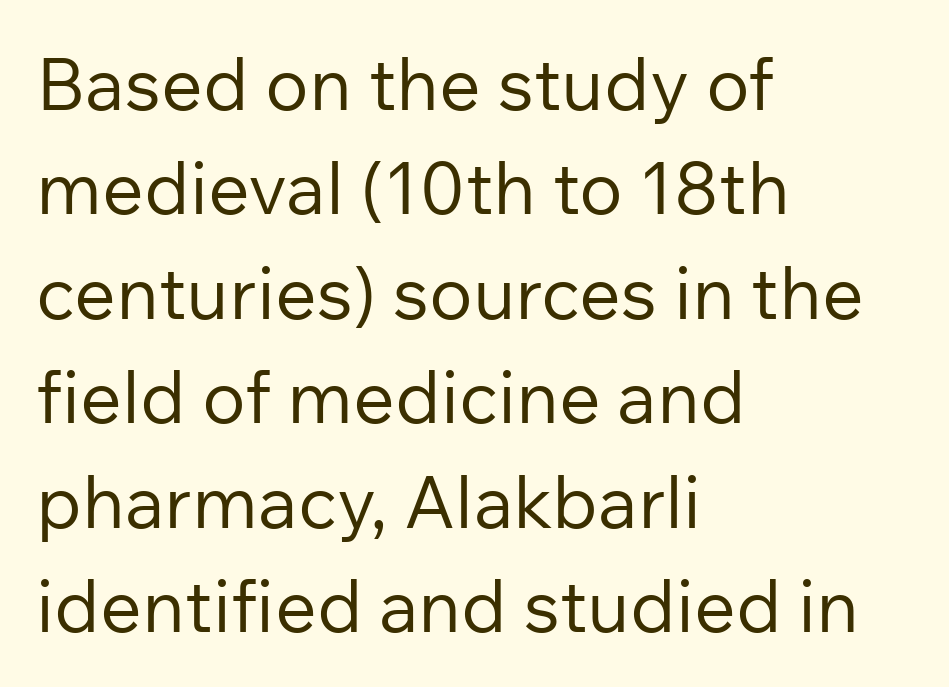
Q: Is the text bold? A: No.
Q: Is the text italic (slanted)? A: No, it is upright.
Q: Is the typeface a serif or a sans-serif typeface? A: Sans-serif.
Q: Is the text underlined? A: No.
Q: How is the paragraph aligned? A: Left-aligned.
Q: Is the spacing between letters normal or unusually wide? A: Normal.
Q: Is the spacing between lines tight, normal or loose? A: Normal.
Q: Width (condensed, normal, or wide)? A: Normal.
Q: Stroke contrast? A: Low.
Q: x-height? A: Medium.
Q: Monospaced? A: No.
